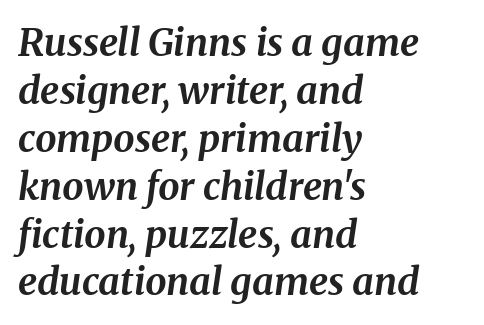
Q: Is the text bold? A: Yes.
Q: Is the text italic (slanted)? A: Yes, it leans right by about 8 degrees.
Q: Is the text underlined? A: No.
Q: How is the paragraph aligned? A: Left-aligned.
Q: Is the spacing between letters normal or unusually wide? A: Normal.
Q: Is the spacing between lines tight, normal or loose? A: Normal.
Q: Width (condensed, normal, or wide)? A: Normal.
Q: Stroke contrast? A: Medium.
Q: x-height? A: Medium.
Q: Monospaced? A: No.
